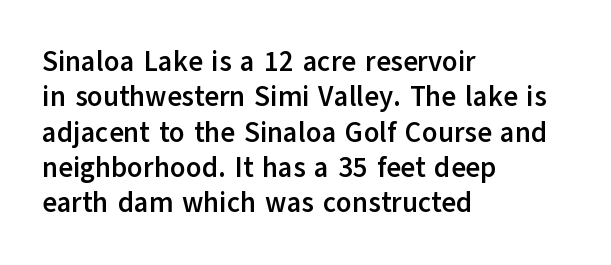
Q: Is the text bold? A: Yes.
Q: Is the text italic (slanted)? A: No, it is upright.
Q: Is the typeface a serif or a sans-serif typeface? A: Sans-serif.
Q: Is the text underlined? A: No.
Q: How is the paragraph aligned? A: Left-aligned.
Q: Is the spacing between letters normal or unusually wide? A: Normal.
Q: Is the spacing between lines tight, normal or loose? A: Normal.
Q: Width (condensed, normal, or wide)? A: Normal.
Q: Stroke contrast? A: Low.
Q: x-height? A: Medium.
Q: Monospaced? A: No.
